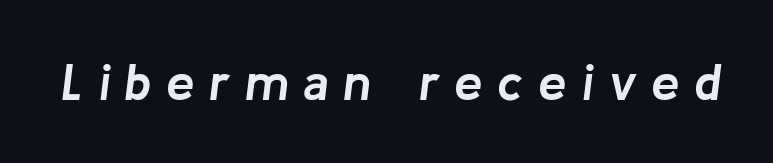
The gap between lines stays unmarked. The rendering uses natural spacing where letterforms have individual widths. There is plenty of visible air inserted between adjacent glyphs. The lettering tilts uniformly, giving the passage an italic look.
